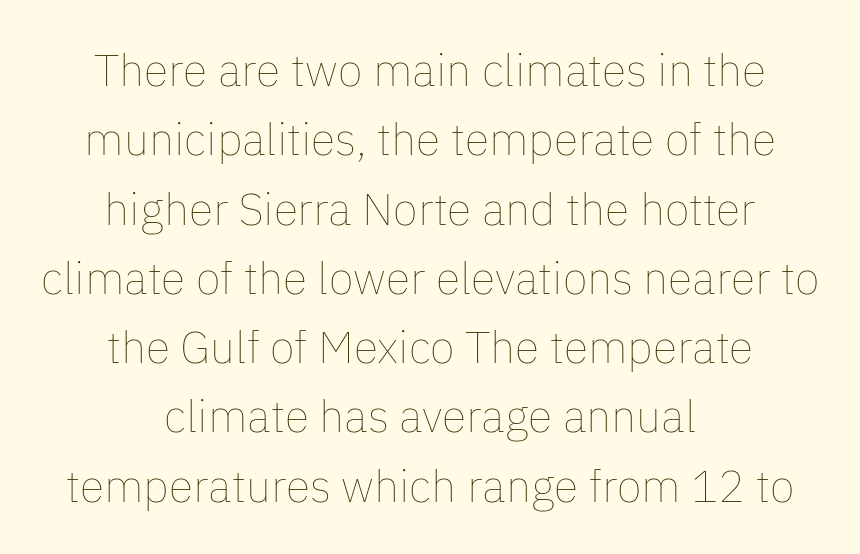
Q: Is the text bold? A: No.
Q: Is the text italic (slanted)? A: No, it is upright.
Q: Is the text underlined? A: No.
Q: How is the paragraph aligned? A: Centered.
Q: Is the spacing between letters normal or unusually wide? A: Normal.
Q: Is the spacing between lines tight, normal or loose? A: Normal.
Q: Width (condensed, normal, or wide)? A: Normal.
Q: Stroke contrast? A: Low.
Q: x-height? A: Medium.
Q: Monospaced? A: No.
